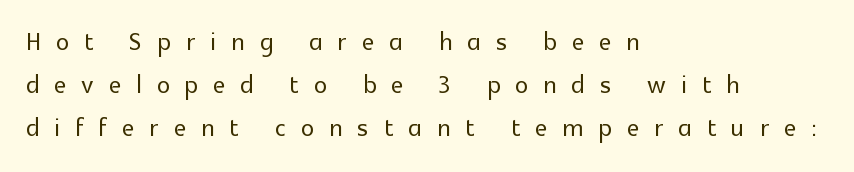
The image shows 33 px sans-serif type, upright; set left-aligned, normal line spacing (1.3x), unusually wide letter spacing (+0.46 em), not underlined; a medium x-height.
